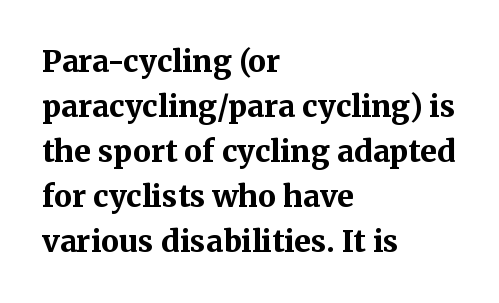
The image shows 30 px bold serif type, upright; set left-aligned, normal line spacing (1.5x), normal letter spacing, not underlined; medium stroke contrast and a medium x-height.
